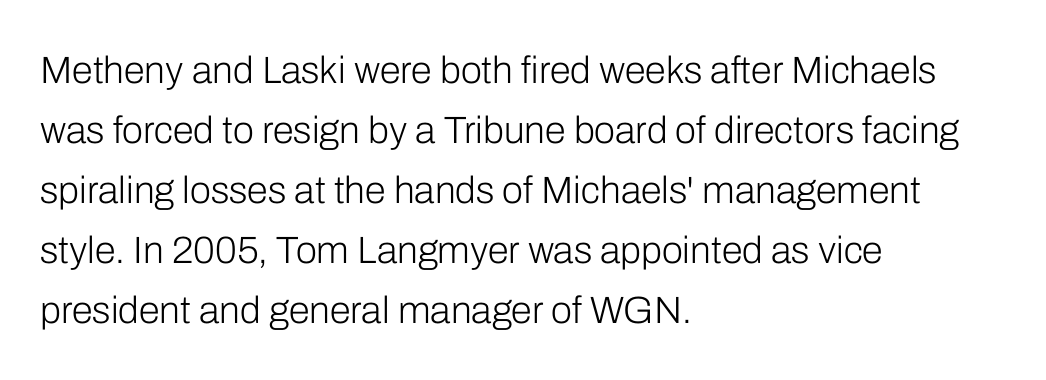
{"serif": "no", "italic": "no", "bold": "no", "weight": "light", "width": "normal", "stroke_contrast": "low", "x_height": "medium", "monospaced": "no", "underline": "no", "align": "left", "line_spacing": "normal", "line_spacing_ratio": 1.58, "letter_spacing": "normal", "letter_spacing_em": 0.0, "glyph_px": 38}
